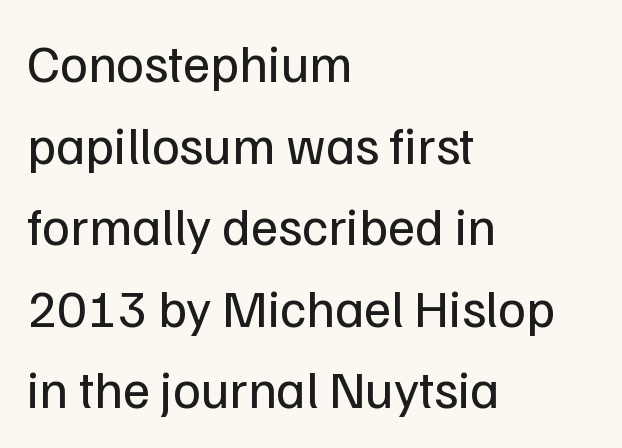
{"serif": "no", "italic": "no", "bold": "no", "weight": "regular", "width": "normal", "stroke_contrast": "low", "x_height": "medium", "monospaced": "no", "underline": "no", "align": "left", "line_spacing": "normal", "line_spacing_ratio": 1.54, "letter_spacing": "normal", "letter_spacing_em": 0.0, "glyph_px": 53}
